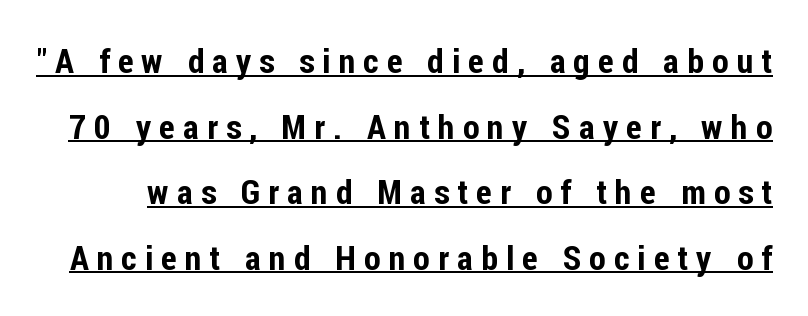
Q: Is the text italic (slanted)? A: No, it is upright.
Q: Is the typeface a serif or a sans-serif typeface? A: Sans-serif.
Q: Is the text underlined? A: Yes.
Q: Is the spacing between letters normal or unusually wide? A: Unusually wide.
Q: Is the spacing between lines tight, normal or loose? A: Loose.
Q: Width (condensed, normal, or wide)? A: Condensed.
Q: Stroke contrast? A: Low.
Q: x-height? A: Medium.
Q: Monospaced? A: No.
